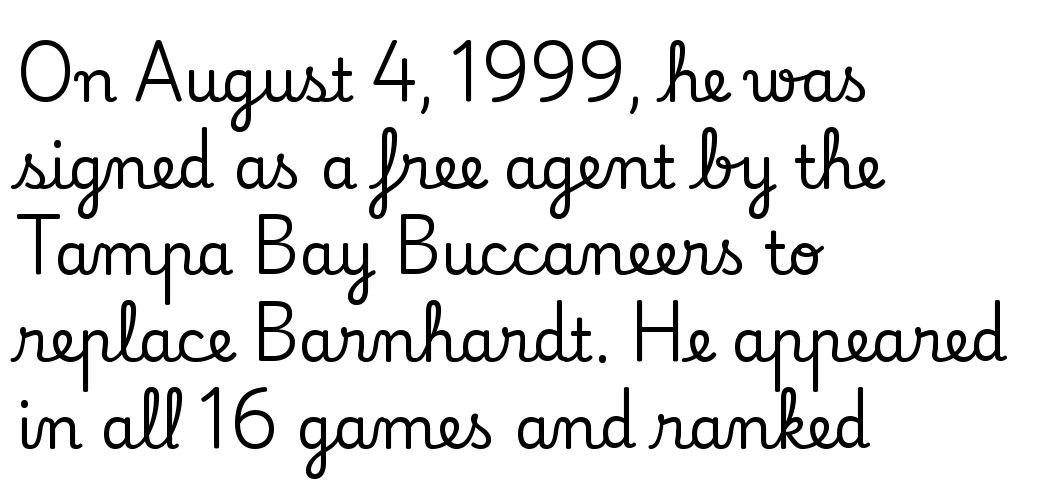
Q: Is the text italic (slanted)? A: No, it is upright.
Q: Is the text underlined? A: No.
Q: How is the paragraph aligned? A: Left-aligned.
Q: Is the spacing between letters normal or unusually wide? A: Normal.
Q: Is the spacing between lines tight, normal or loose? A: Normal.
Q: Width (condensed, normal, or wide)? A: Normal.
Q: Stroke contrast? A: Low.
Q: x-height? A: Small.
Q: Monospaced? A: No.
